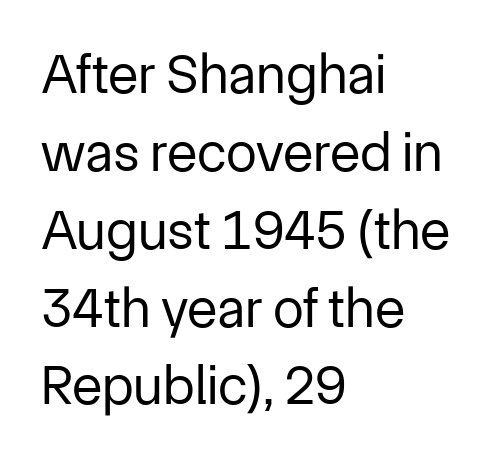
Q: Is the text bold? A: No.
Q: Is the text italic (slanted)? A: No, it is upright.
Q: Is the typeface a serif or a sans-serif typeface? A: Sans-serif.
Q: Is the text underlined? A: No.
Q: How is the paragraph aligned? A: Left-aligned.
Q: Is the spacing between letters normal or unusually wide? A: Normal.
Q: Is the spacing between lines tight, normal or loose? A: Normal.
Q: Width (condensed, normal, or wide)? A: Normal.
Q: Stroke contrast? A: Low.
Q: x-height? A: Medium.
Q: Monospaced? A: No.
